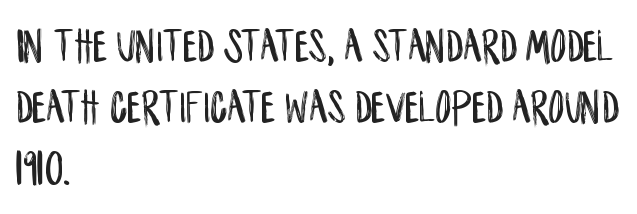
The image shows 49 px condensed sans-serif type, upright; set left-aligned, line spacing 1.24x, normal letter spacing, not underlined; low stroke contrast and a large x-height.
